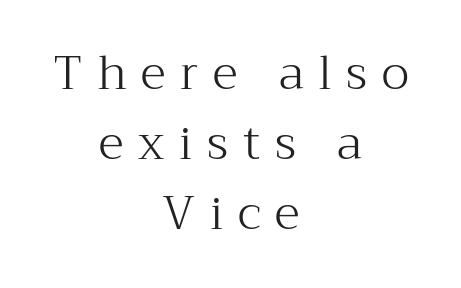
Q: Is the text bold? A: No.
Q: Is the text italic (slanted)? A: No, it is upright.
Q: Is the typeface a serif or a sans-serif typeface? A: Serif.
Q: Is the text underlined? A: No.
Q: How is the paragraph aligned? A: Centered.
Q: Is the spacing between letters normal or unusually wide? A: Unusually wide.
Q: Is the spacing between lines tight, normal or loose? A: Normal.
Q: Width (condensed, normal, or wide)? A: Normal.
Q: Stroke contrast? A: Medium.
Q: x-height? A: Medium.
Q: Monospaced? A: No.
